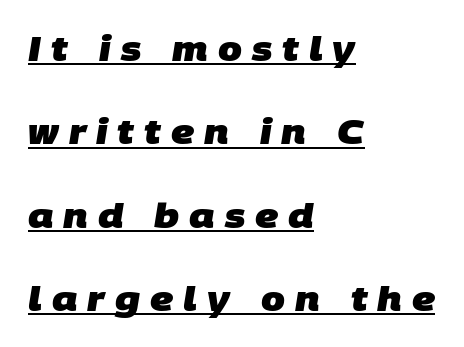
Q: Is the text bold? A: Yes.
Q: Is the typeface a serif or a sans-serif typeface? A: Sans-serif.
Q: Is the text underlined? A: Yes.
Q: How is the paragraph aligned? A: Left-aligned.
Q: Is the spacing between letters normal or unusually wide? A: Unusually wide.
Q: Is the spacing between lines tight, normal or loose? A: Loose.
Q: Width (condensed, normal, or wide)? A: Normal.
Q: Stroke contrast? A: Low.
Q: x-height? A: Large.
Q: Monospaced? A: No.
